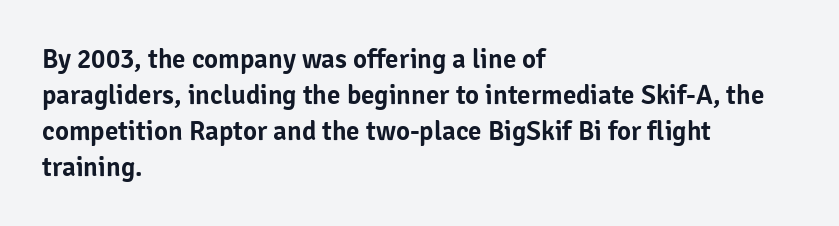
Q: Is the text italic (slanted)? A: No, it is upright.
Q: Is the text underlined? A: No.
Q: How is the paragraph aligned? A: Left-aligned.
Q: Is the spacing between letters normal or unusually wide? A: Normal.
Q: Is the spacing between lines tight, normal or loose? A: Normal.
